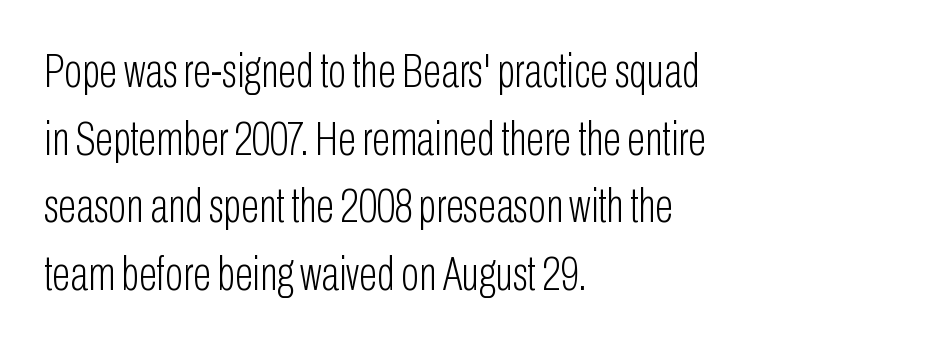
What's the leading like? Ordinary, nothing unusual. What stands out about the letter spacing? Nothing — it is the standard amount. Reading down the block, your eye returns to a fixed left position each line. Descenders hang freely into open space.
